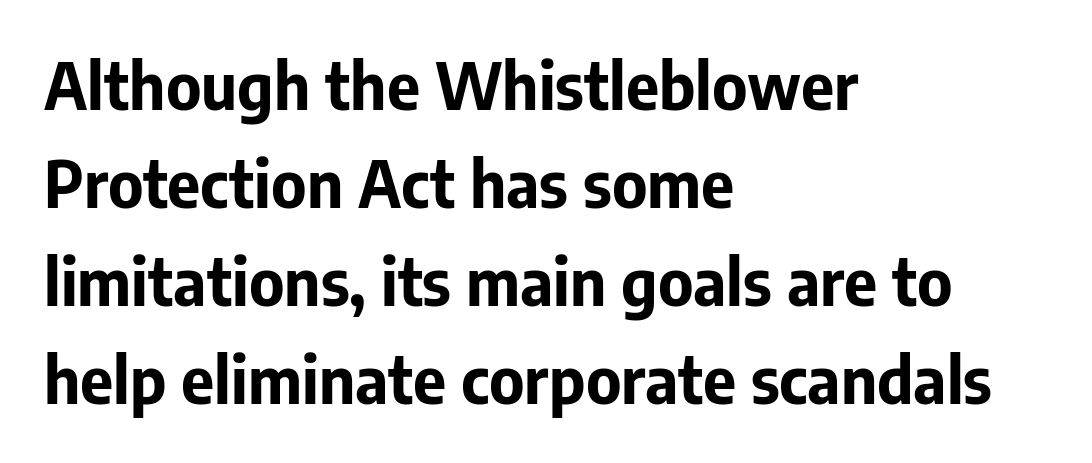
{"serif": "no", "italic": "no", "bold": "yes", "weight": "bold", "width": "normal", "stroke_contrast": "low", "x_height": "medium", "monospaced": "no", "underline": "no", "align": "left", "line_spacing": "normal", "line_spacing_ratio": 1.53, "letter_spacing": "normal", "letter_spacing_em": 0.0, "glyph_px": 64}
